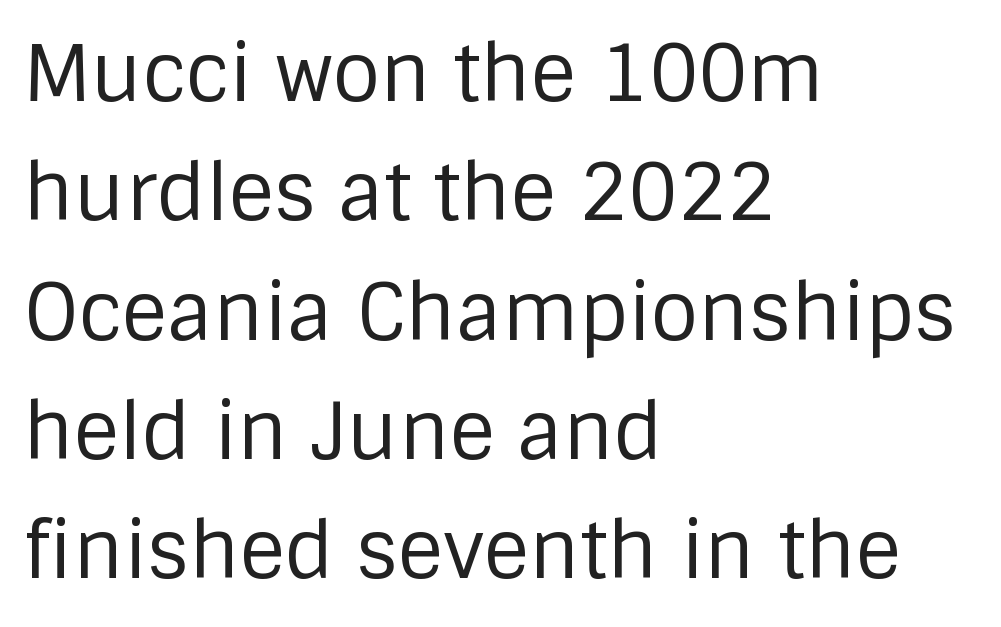
The image shows 78 px regular-weight sans-serif type, upright; set left-aligned, normal line spacing (1.53x), normal letter spacing, not underlined; low stroke contrast and a large x-height.
